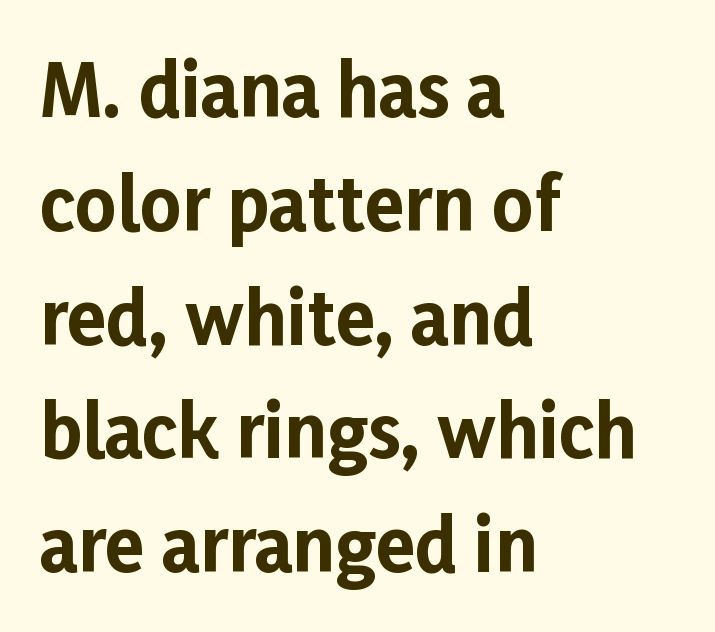
The image shows 72 px bold sans-serif type, upright; set left-aligned, normal line spacing (1.58x), normal letter spacing, not underlined; low stroke contrast and a medium x-height.
